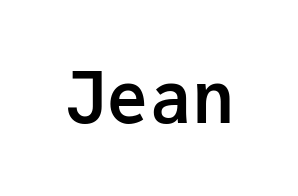
The image shows 71 px semibold sans-serif type, upright, monospaced; set normal letter spacing, not underlined; low stroke contrast and a medium x-height.
